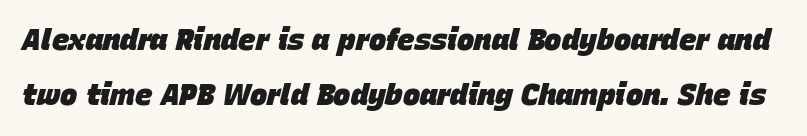
{"italic": "yes", "lean": "right", "slant_degrees": 15, "bold": "yes", "weight": "heavy", "width": "normal", "stroke_contrast": "low", "x_height": "large", "monospaced": "no", "underline": "no", "line_spacing": "loose", "line_spacing_ratio": 1.9, "letter_spacing": "normal", "letter_spacing_em": 0.0, "glyph_px": 29}
